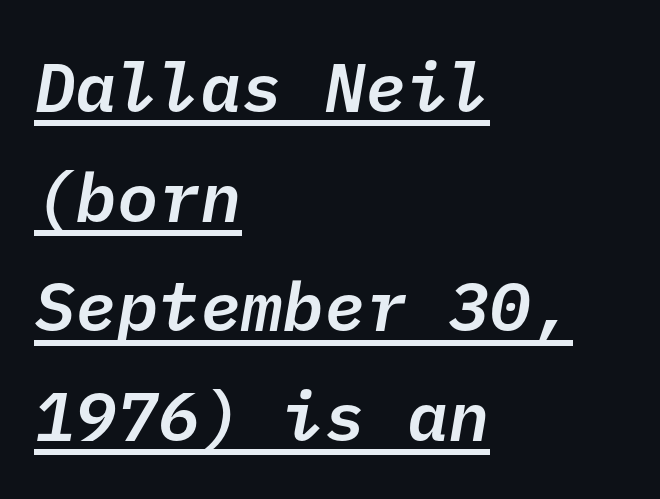
{"serif": "no", "bold": "semi", "weight": "semibold", "width": "normal", "stroke_contrast": "low", "x_height": "medium", "underline": "yes", "align": "left", "line_spacing": "normal", "line_spacing_ratio": 1.59, "letter_spacing": "normal", "letter_spacing_em": 0.0, "glyph_px": 69}
